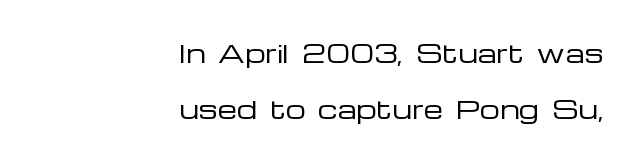
The image shows 25 px text type, upright; set right-aligned, loose line spacing (2.23x), normal letter spacing, not underlined.
